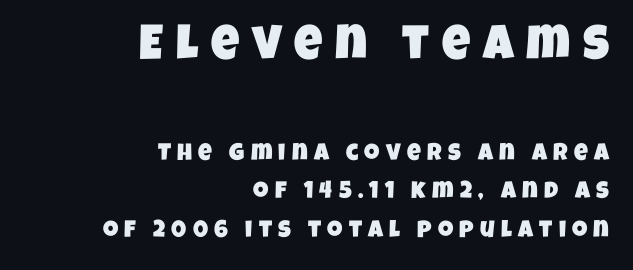
In CSS terms this would be text-align: right. Tracking value appears strongly positive — letters spread wide. Think of a printed novel: that variable character pitch is what you see here. Only glyphs here, with clear space below each row.
